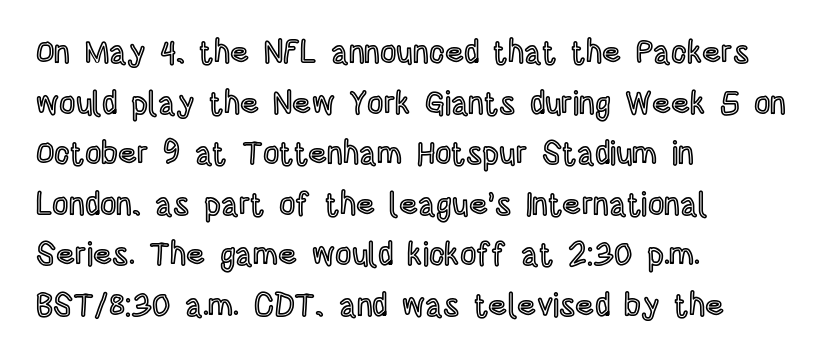
{"italic": "no", "width": "condensed", "x_height": "large", "monospaced": "no", "underline": "no", "align": "left", "line_spacing": "normal", "line_spacing_ratio": 1.58, "letter_spacing": "normal", "letter_spacing_em": 0.0, "glyph_px": 32}
